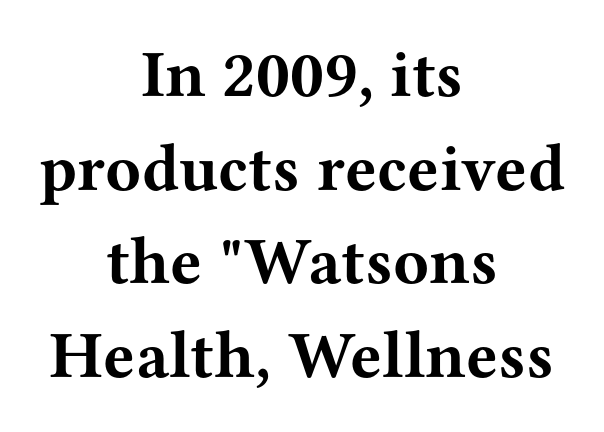
{"serif": "yes", "italic": "no", "bold": "yes", "weight": "bold", "width": "wide", "stroke_contrast": "medium", "x_height": "medium", "monospaced": "no", "underline": "no", "align": "center", "line_spacing": "normal", "line_spacing_ratio": 1.42, "letter_spacing": "normal", "letter_spacing_em": 0.0, "glyph_px": 66}
